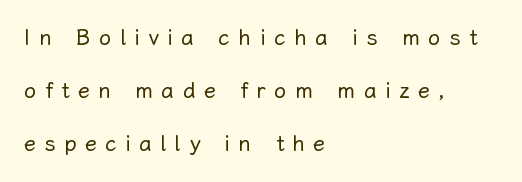
{"italic": "no", "bold": "no", "underline": "no", "align": "left", "line_spacing": "loose", "line_spacing_ratio": 2.41, "letter_spacing": "wide", "letter_spacing_em": 0.38, "glyph_px": 22}
